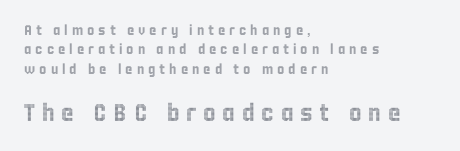
Words float on clear page, feet unadorned. Is the lower block the larger one? Yes — the lower block carries the bigger type. The lines in this sample share a left origin and differ only in where they stop. This sample uses expanded letter spacing, leaving extra air between glyphs. This sample keeps an unexceptional amount of space between lines.
